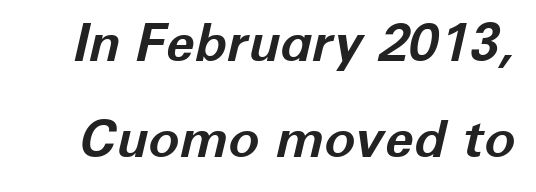
{"italic": "yes", "lean": "right", "slant_degrees": 12, "bold": "yes", "weight": "bold", "width": "normal", "stroke_contrast": "low", "x_height": "medium", "monospaced": "no", "underline": "no", "line_spacing_ratio": 1.85, "letter_spacing": "normal", "letter_spacing_em": 0.0, "glyph_px": 52}
